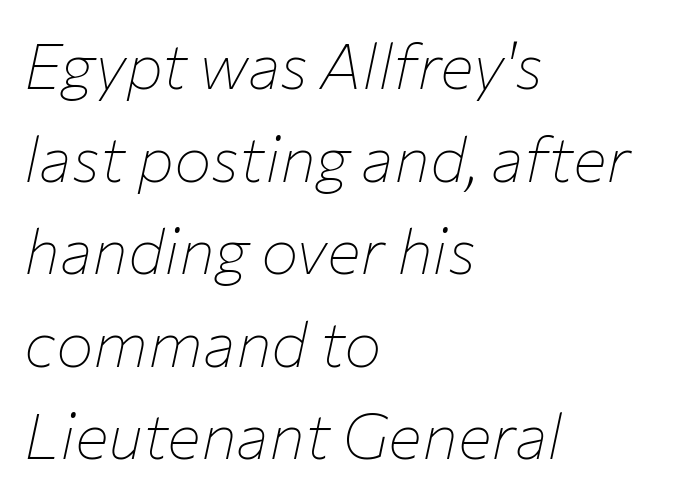
Q: Is the text bold? A: No.
Q: Is the text italic (slanted)? A: Yes, it leans right by about 12 degrees.
Q: Is the text underlined? A: No.
Q: How is the paragraph aligned? A: Left-aligned.
Q: Is the spacing between letters normal or unusually wide? A: Normal.
Q: Is the spacing between lines tight, normal or loose? A: Normal.
Q: Width (condensed, normal, or wide)? A: Normal.
Q: Stroke contrast? A: Low.
Q: x-height? A: Medium.
Q: Monospaced? A: No.
